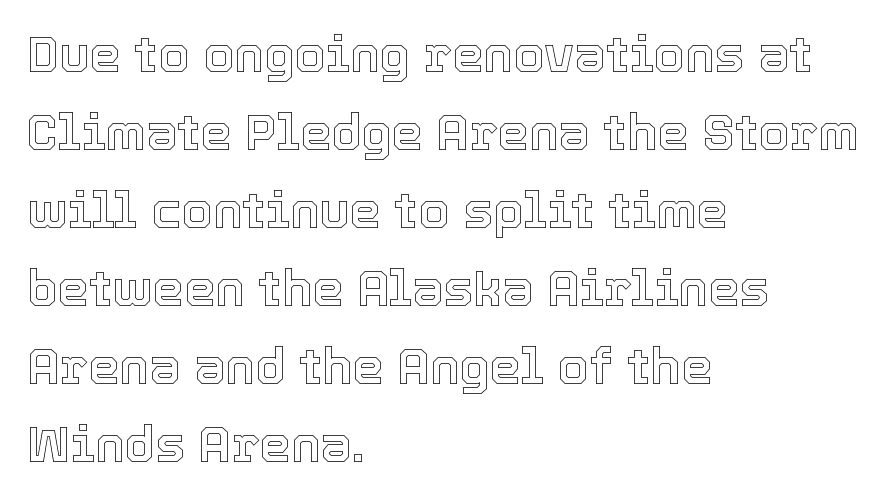
Q: Is the text italic (slanted)? A: No, it is upright.
Q: Is the text underlined? A: No.
Q: How is the paragraph aligned? A: Left-aligned.
Q: Is the spacing between letters normal or unusually wide? A: Normal.
Q: Is the spacing between lines tight, normal or loose? A: Normal.
Q: Width (condensed, normal, or wide)? A: Normal.
Q: x-height? A: Medium.
Q: Monospaced? A: No.
